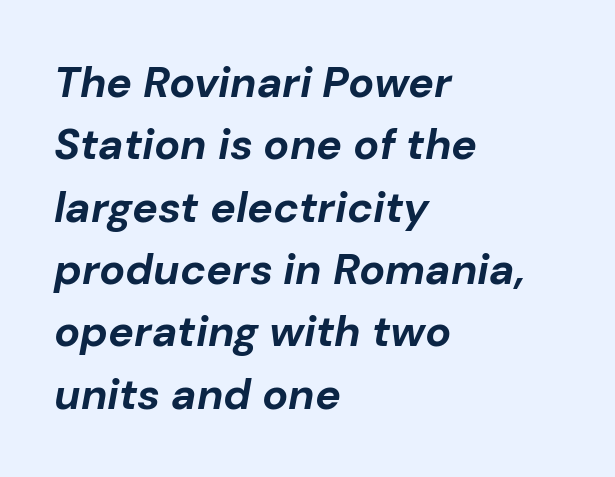
The image shows 43 px bold type, italic (leaning right); set left-aligned, normal line spacing (1.45x), normal letter spacing, not underlined; low stroke contrast and a medium x-height.
